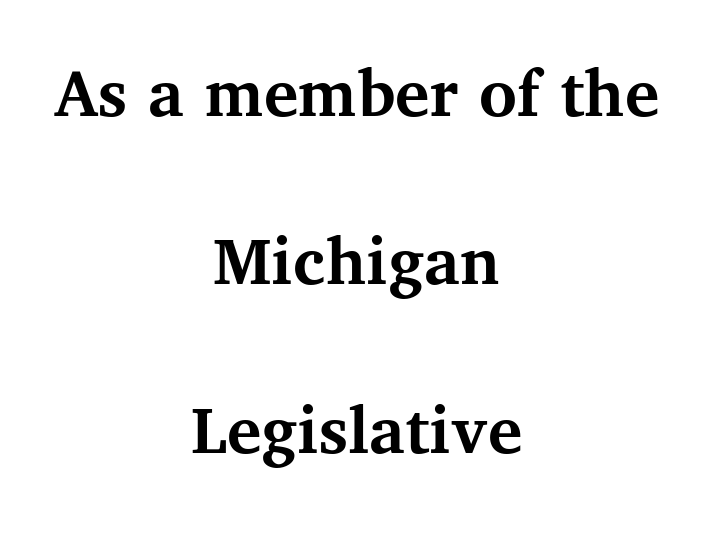
The image shows 72 px semibold serif type, upright; set centered, loose line spacing (2.34x), normal letter spacing, not underlined; medium stroke contrast and a medium x-height.
